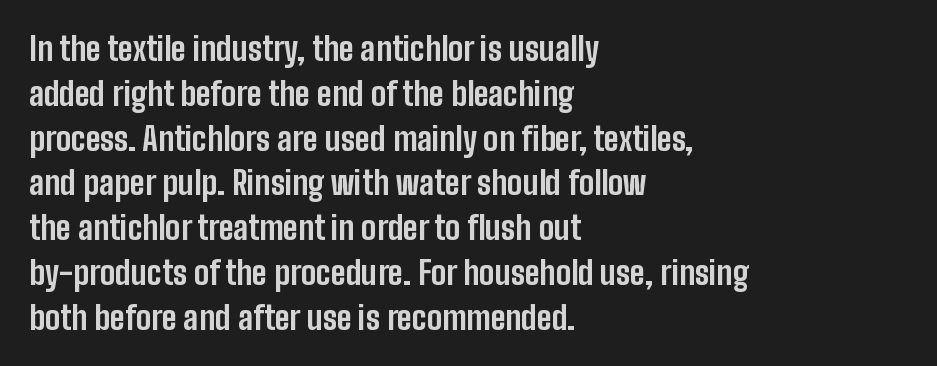
The image shows 32 px bold, condensed sans-serif type, upright; set left-aligned, normal line spacing (1.4x), normal letter spacing, not underlined; low stroke contrast and a medium x-height.
